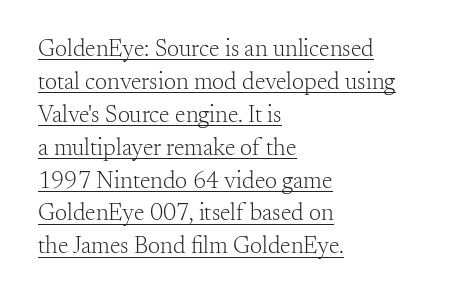
{"italic": "no", "bold": "no", "underline": "yes", "align": "left", "line_spacing": "normal", "line_spacing_ratio": 1.37, "letter_spacing": "normal", "letter_spacing_em": 0.0, "glyph_px": 24}
